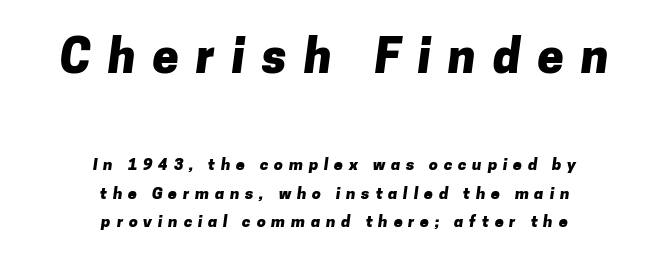
Check the space under the baseline: it is left empty. A typesetter would call this proportional, since set widths differ per character. Font category for this specimen: sans-serif. Which chunk is bigger? The first one — the top block dwarfs the bottom. A centered setting, common on invitations and titles, is used for this passage.
